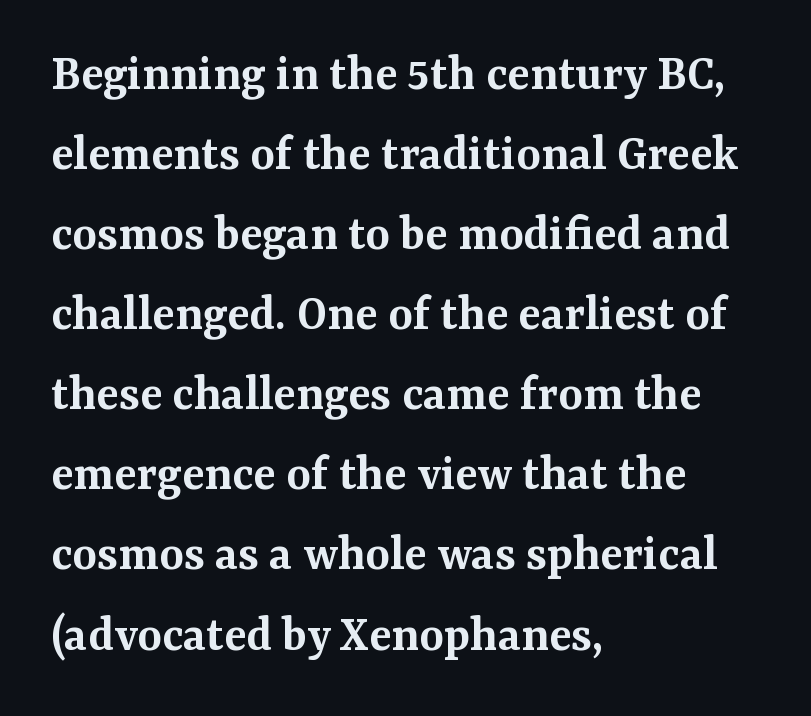
The image shows 52 px semibold serif type, upright; set left-aligned, normal line spacing (1.54x), normal letter spacing, not underlined; medium stroke contrast and a medium x-height.
